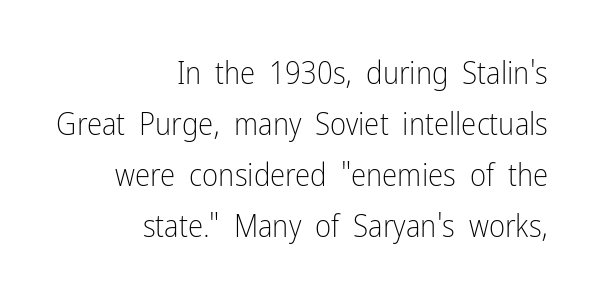
{"serif": "no", "italic": "no", "bold": "no", "weight": "light", "width": "condensed", "stroke_contrast": "low", "x_height": "medium", "monospaced": "no", "underline": "no", "align": "right", "line_spacing": "normal", "line_spacing_ratio": 1.64, "letter_spacing": "normal", "letter_spacing_em": 0.0, "glyph_px": 31}
